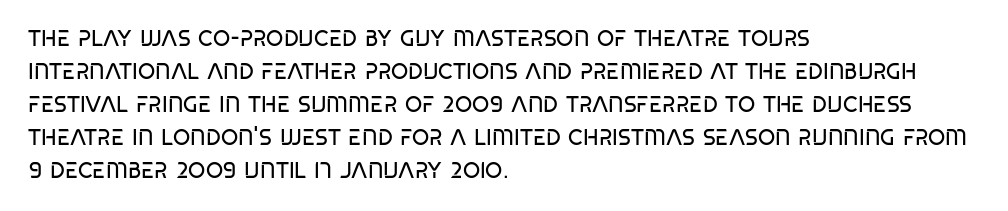
In terms of leading, this rendering sits right in the middle. Quick note: not italic, upright. Stems here are at most as thick as an everyday book face. Letter spacing: default.
